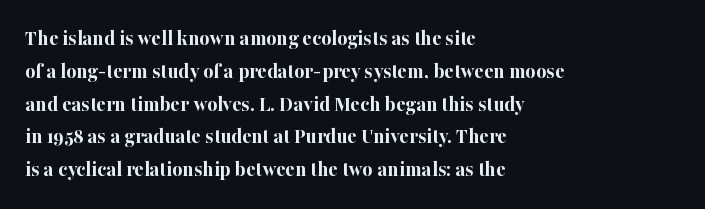
{"italic": "no", "bold": "yes", "underline": "no", "align": "left", "line_spacing": "normal", "line_spacing_ratio": 1.49, "letter_spacing": "normal", "letter_spacing_em": 0.0, "glyph_px": 22}
